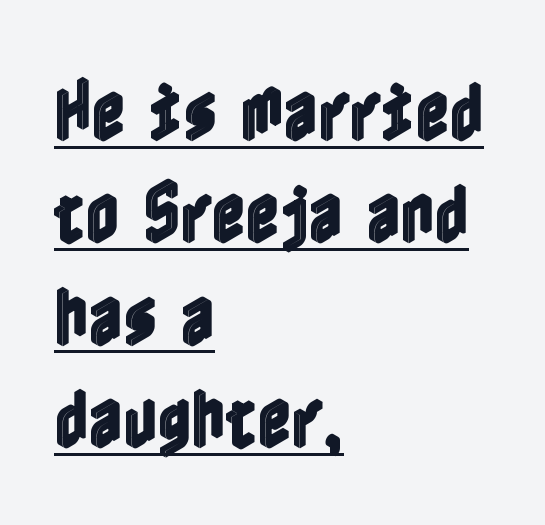
Q: Is the text italic (slanted)? A: No, it is upright.
Q: Is the text underlined? A: Yes.
Q: How is the paragraph aligned? A: Left-aligned.
Q: Is the spacing between letters normal or unusually wide? A: Normal.
Q: Is the spacing between lines tight, normal or loose? A: Normal.
Q: Width (condensed, normal, or wide)? A: Condensed.
Q: x-height? A: Medium.
